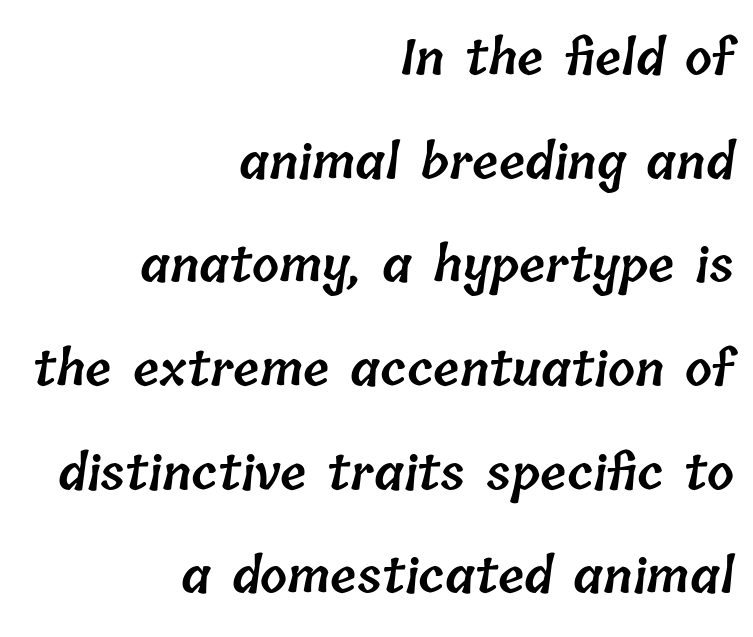
Q: Is the text bold? A: Semi-bold.
Q: Is the text underlined? A: No.
Q: How is the paragraph aligned? A: Right-aligned.
Q: Is the spacing between letters normal or unusually wide? A: Normal.
Q: Is the spacing between lines tight, normal or loose? A: Loose.
Q: Width (condensed, normal, or wide)? A: Normal.
Q: Stroke contrast? A: Low.
Q: x-height? A: Medium.
Q: Monospaced? A: No.
